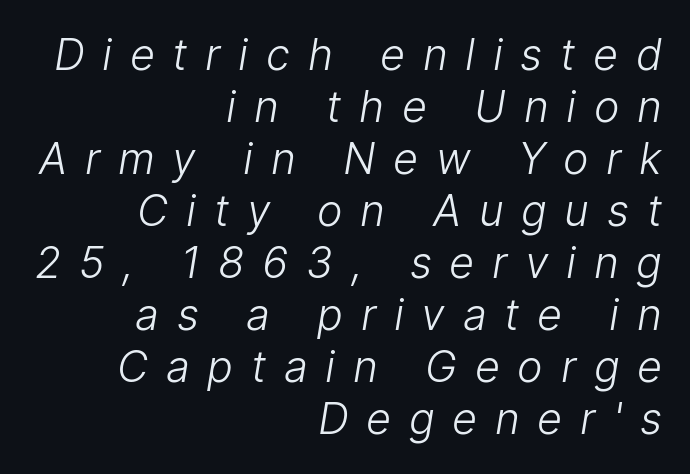
These glyphs show unthickened strokes, regular width or finer. The designer went with a sans here, leaving each stem footless. The rag falls on the left side of this text block. Here the designer chose a conventional face with non-uniform glyph widths. Letter spacing: wide.
